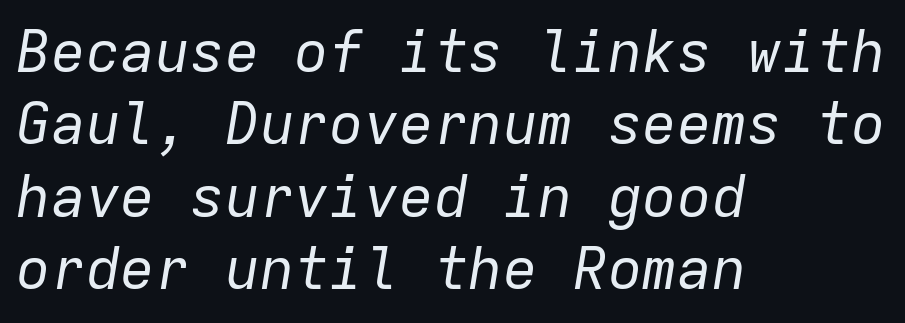
Q: Is the text bold? A: No.
Q: Is the text italic (slanted)? A: Yes, it leans right by about 9 degrees.
Q: Is the text underlined? A: No.
Q: How is the paragraph aligned? A: Left-aligned.
Q: Is the spacing between letters normal or unusually wide? A: Normal.
Q: Is the spacing between lines tight, normal or loose? A: Normal.
Q: Width (condensed, normal, or wide)? A: Normal.
Q: Stroke contrast? A: Low.
Q: x-height? A: Medium.
Q: Monospaced? A: Yes.
